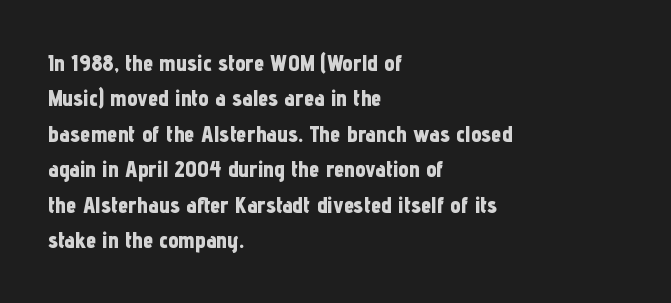
The image shows 23 px bold type, upright; set left-aligned, normal line spacing (1.54x), normal letter spacing, not underlined.
